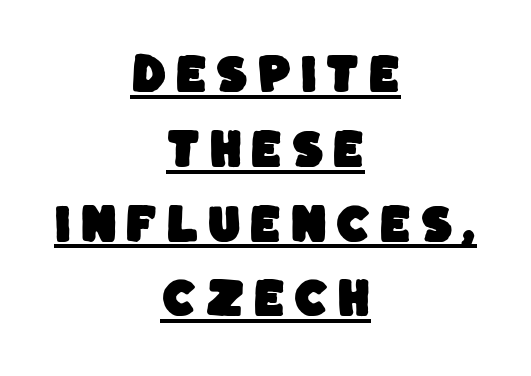
The image shows 42 px sans-serif type; set centered, line spacing 1.78x, underlined; low stroke contrast and a large x-height.
